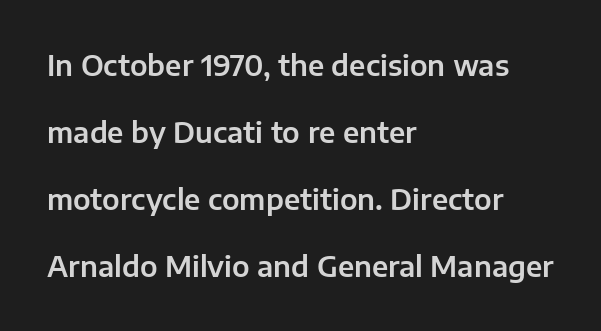
The image shows 28 px sans-serif type, upright; set left-aligned, loose line spacing (2.39x), normal letter spacing, not underlined; low stroke contrast and a medium x-height.
